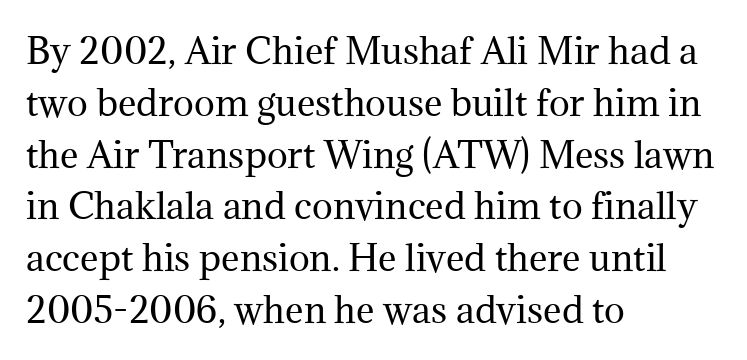
The image shows 35 px regular-weight serif type, upright; set left-aligned, normal line spacing (1.48x), normal letter spacing, not underlined; medium stroke contrast and a medium x-height.
